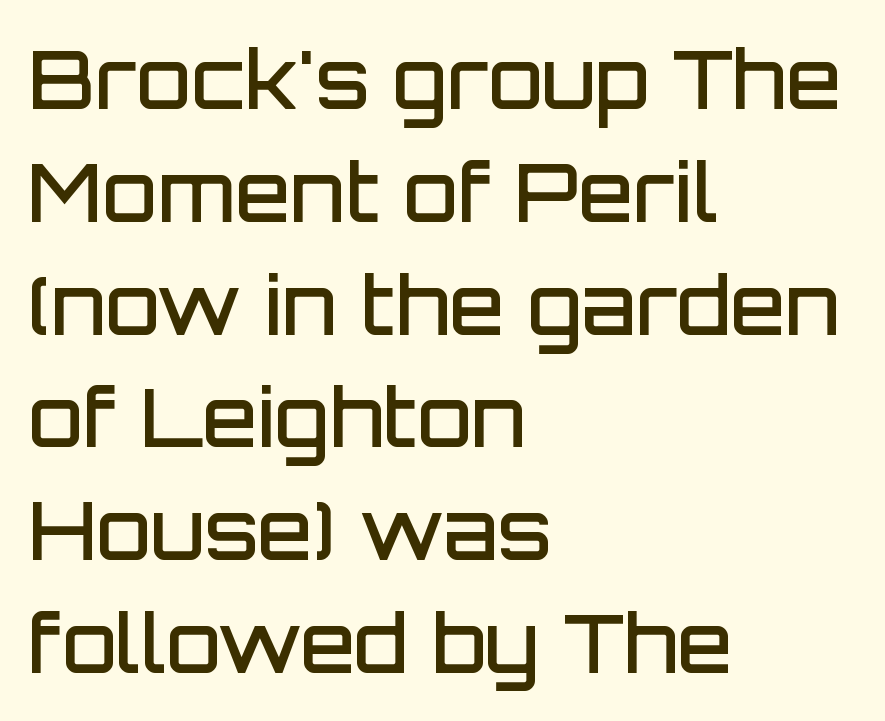
{"serif": "no", "italic": "no", "bold": "semi", "weight": "semibold", "width": "normal", "stroke_contrast": "low", "x_height": "large", "monospaced": "no", "underline": "no", "align": "left", "line_spacing": "normal", "line_spacing_ratio": 1.41, "letter_spacing": "normal", "letter_spacing_em": 0.0, "glyph_px": 80}
